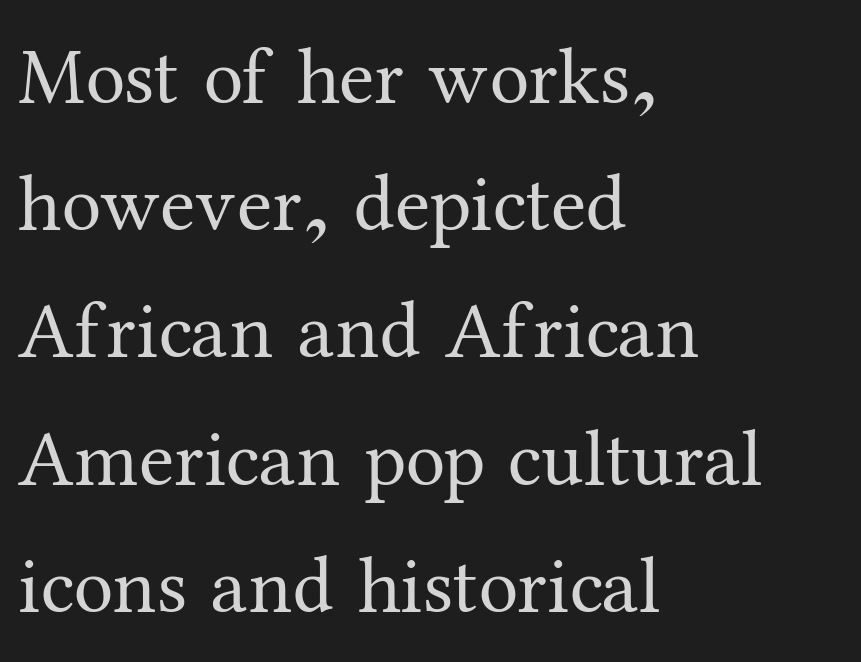
The image shows 80 px regular-weight serif type, upright; set left-aligned, normal line spacing (1.59x), normal letter spacing, not underlined; medium stroke contrast and a medium x-height.
